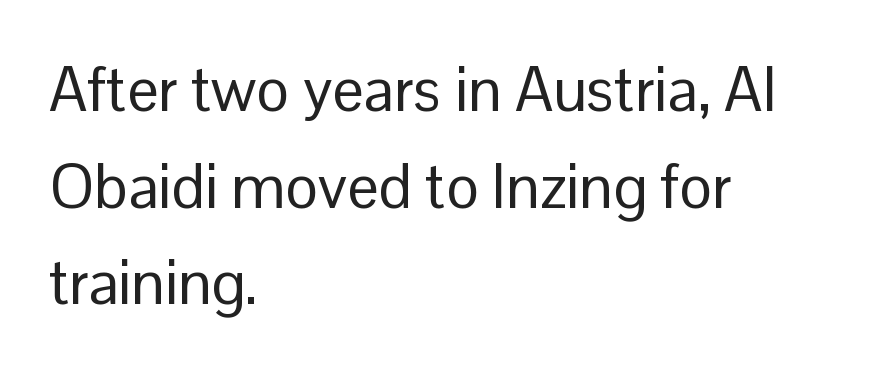
The image shows 62 px regular-weight sans-serif type, upright; set left-aligned, normal line spacing (1.56x), normal letter spacing, not underlined; low stroke contrast and a medium x-height.
